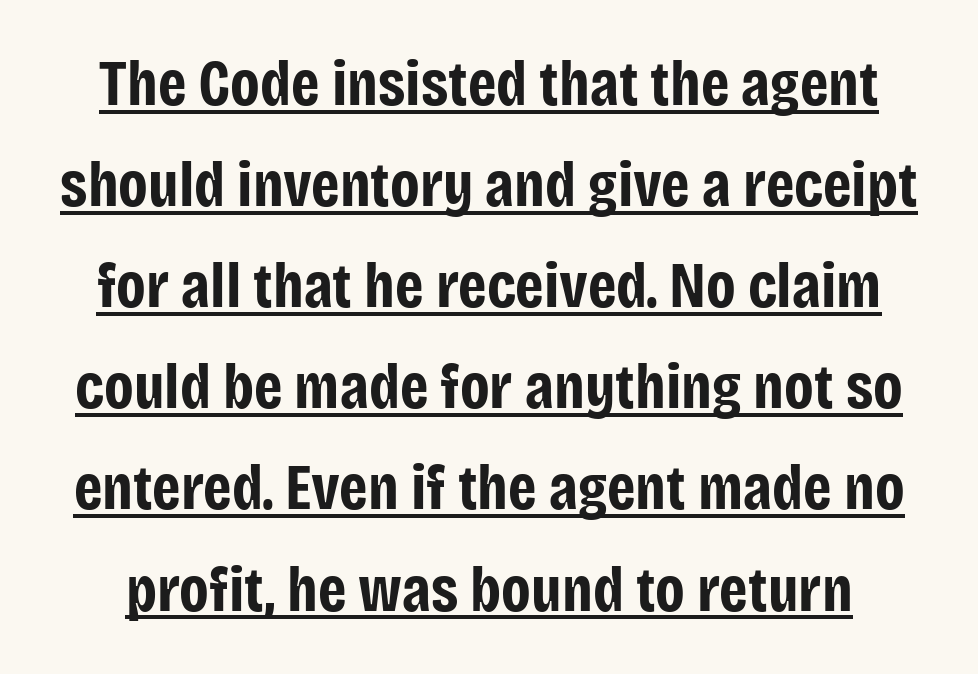
The image shows 64 px bold, condensed sans-serif type, upright; set normal line spacing (1.58x), normal letter spacing, underlined; low stroke contrast and a large x-height.
